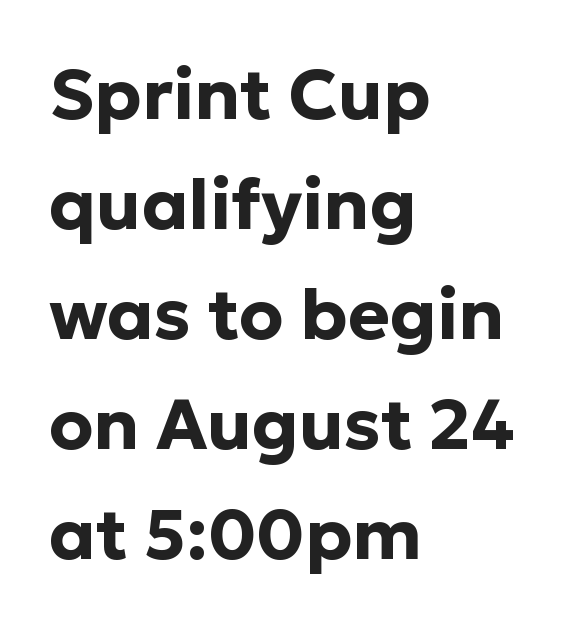
{"serif": "no", "italic": "no", "bold": "yes", "weight": "bold", "width": "normal", "stroke_contrast": "low", "x_height": "medium", "monospaced": "no", "underline": "no", "align": "left", "line_spacing": "normal", "line_spacing_ratio": 1.55, "letter_spacing": "normal", "letter_spacing_em": 0.0, "glyph_px": 71}
